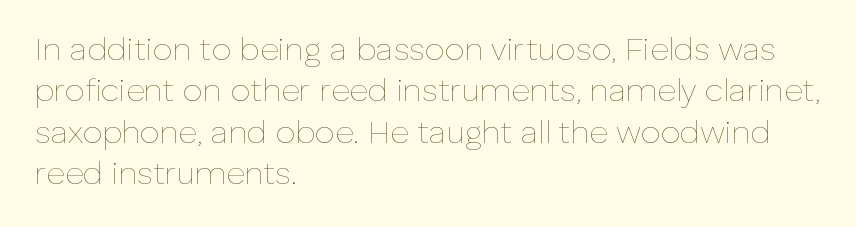
Q: Is the text bold? A: No.
Q: Is the text italic (slanted)? A: No, it is upright.
Q: Is the text underlined? A: No.
Q: How is the paragraph aligned? A: Left-aligned.
Q: Is the spacing between letters normal or unusually wide? A: Normal.
Q: Is the spacing between lines tight, normal or loose? A: Normal.
Q: Width (condensed, normal, or wide)? A: Normal.
Q: Stroke contrast? A: Low.
Q: x-height? A: Medium.
Q: Monospaced? A: No.
